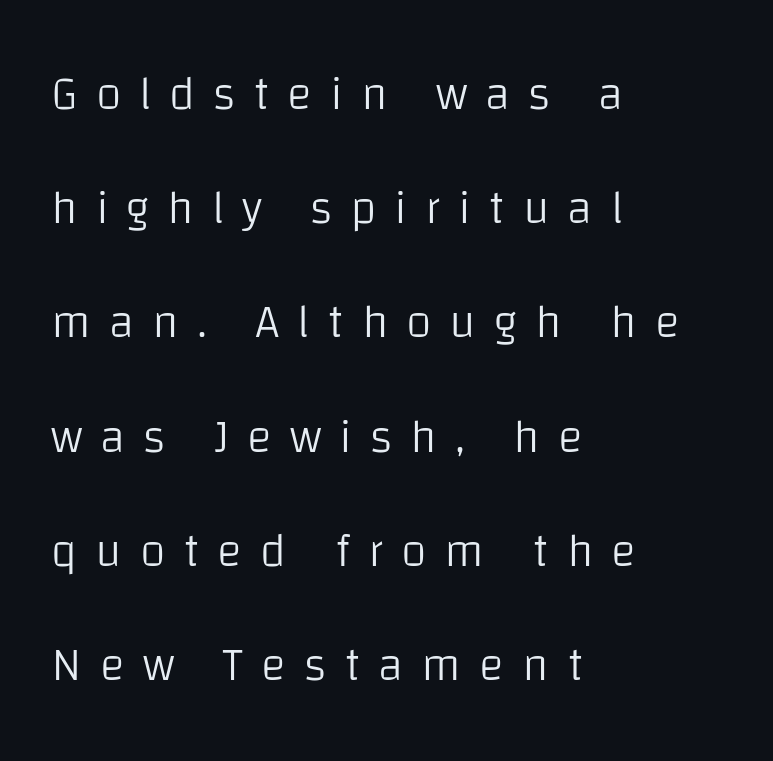
{"serif": "no", "italic": "no", "bold": "no", "weight": "light", "width": "normal", "stroke_contrast": "low", "x_height": "large", "monospaced": "no", "underline": "no", "align": "left", "line_spacing": "loose", "line_spacing_ratio": 2.43, "letter_spacing": "wide", "letter_spacing_em": 0.38, "glyph_px": 47}
